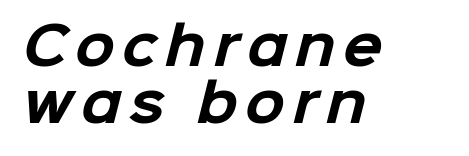
Q: Is the text bold? A: Yes.
Q: Is the typeface a serif or a sans-serif typeface? A: Sans-serif.
Q: Is the text underlined? A: No.
Q: How is the paragraph aligned? A: Left-aligned.
Q: Is the spacing between lines tight, normal or loose? A: Tight.
Q: Width (condensed, normal, or wide)? A: Normal.
Q: Stroke contrast? A: Low.
Q: x-height? A: Medium.
Q: Monospaced? A: No.
